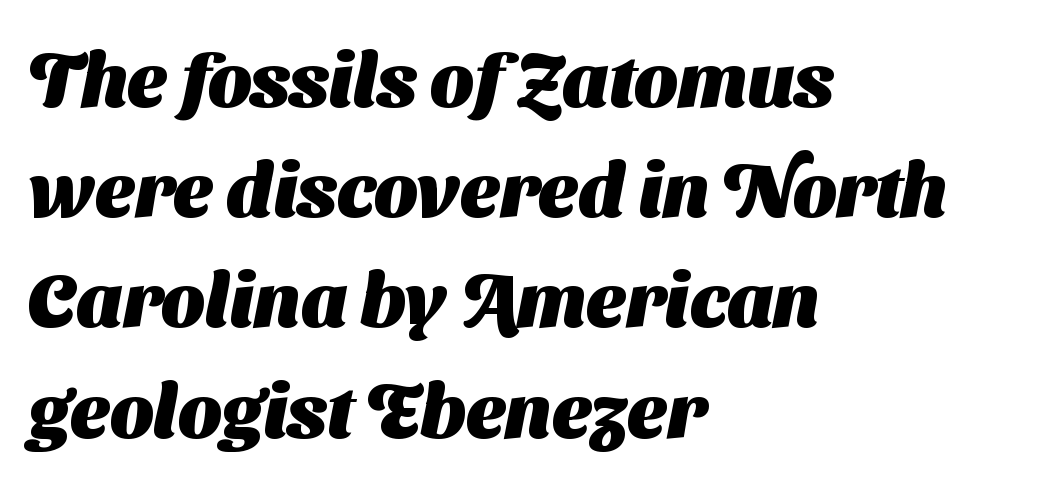
A typesetter would label this face a sans. Is the letter spacing exaggerated? No — it looks like the ordinary default. Vertical spacing — default. Typeset ragged right — the left edge is the straight one. Descenders are the only things crossing below the line.
